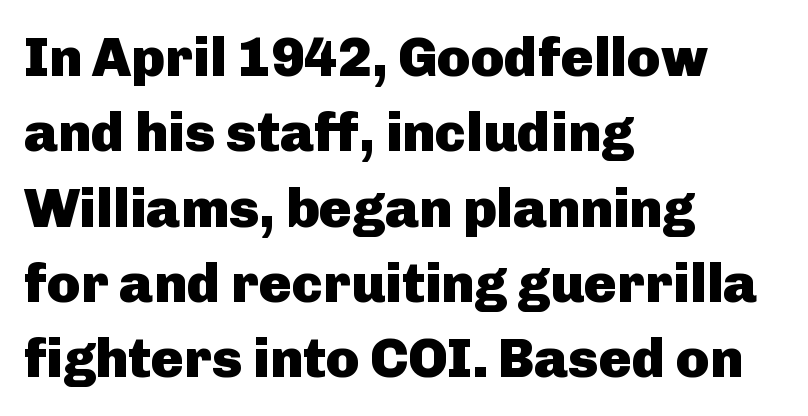
The rendering uses natural spacing where letterforms have individual widths. In terms of letterform style, serifs are entirely absent. Characters follow at the spacing the type designer built in. Summary of vertical rhythm: regular, with standard interline spacing. I'd describe the lettering as bold — thick and assertive. Layout note: lines flush left.
